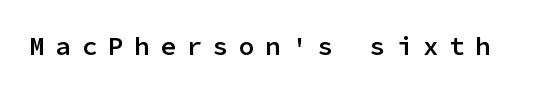
A typesetter would call this heavily tracked-out type. Rendered with straight, roman letterforms. Descenders hang freely into open space. Emphasis by weight is partial: semibold.
